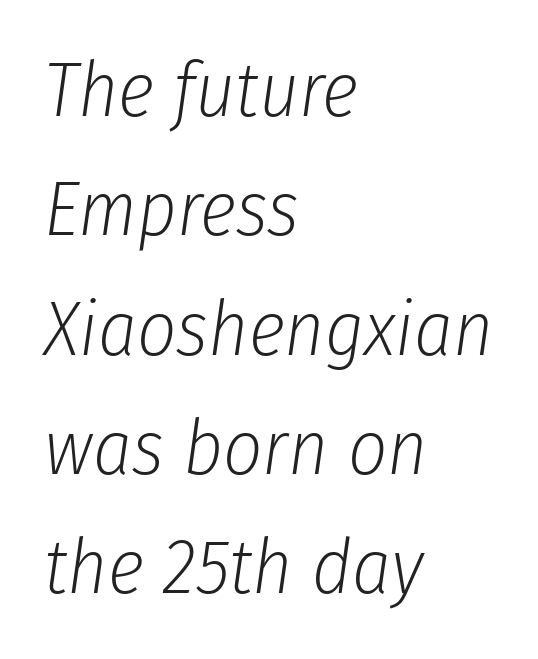
Q: Is the text bold? A: No.
Q: Is the text italic (slanted)? A: Yes, it leans right by about 8 degrees.
Q: Is the text underlined? A: No.
Q: How is the paragraph aligned? A: Left-aligned.
Q: Is the spacing between letters normal or unusually wide? A: Normal.
Q: Is the spacing between lines tight, normal or loose? A: Normal.
Q: Width (condensed, normal, or wide)? A: Condensed.
Q: Stroke contrast? A: Low.
Q: x-height? A: Medium.
Q: Monospaced? A: No.
